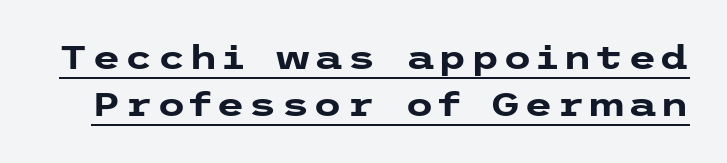
Q: Is the text bold? A: Yes.
Q: Is the text italic (slanted)? A: No, it is upright.
Q: Is the typeface a serif or a sans-serif typeface? A: Sans-serif.
Q: Is the text underlined? A: Yes.
Q: Is the spacing between lines tight, normal or loose? A: Normal.
Q: Width (condensed, normal, or wide)? A: Wide.
Q: Stroke contrast? A: Low.
Q: x-height? A: Medium.
